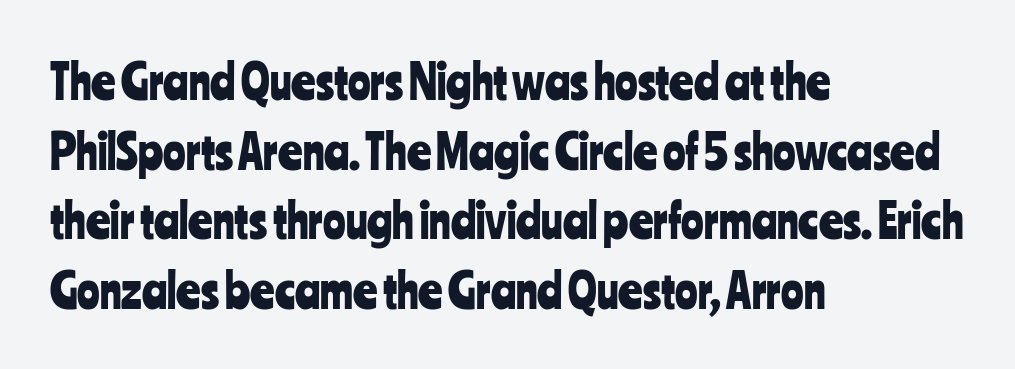
Classification — sans serif. Casual observation: everything's shoved over to the left. The lettering stays uniformly vertical, giving the passage a roman look. Vertical spacing — default. In terms of letterspacing, this is plain default setting. Here the designer chose a conventional face with non-uniform glyph widths.
